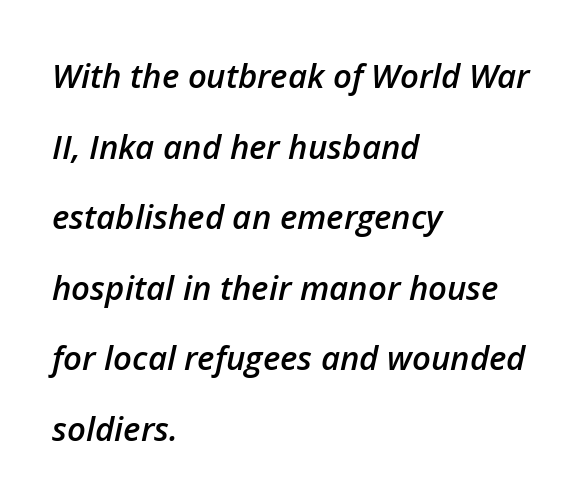
The image shows 33 px semibold type, italic (leaning right); set left-aligned, loose line spacing (2.14x), normal letter spacing, not underlined; low stroke contrast and a medium x-height.
